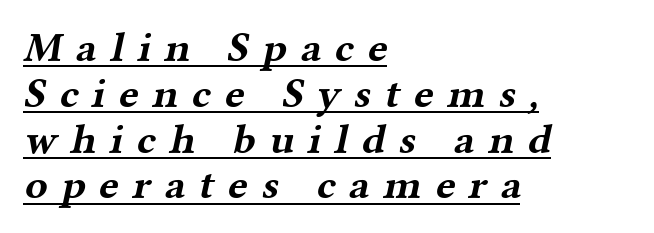
Where is the straight margin? On the left. A full-strength bold gives these letters their thick strokes. Stroke terminals: seriffed. This sample trades vertical openness for compactness between lines. This sample has the flowing, uneven cadence of proportional lettering. Quick note: underline on.
